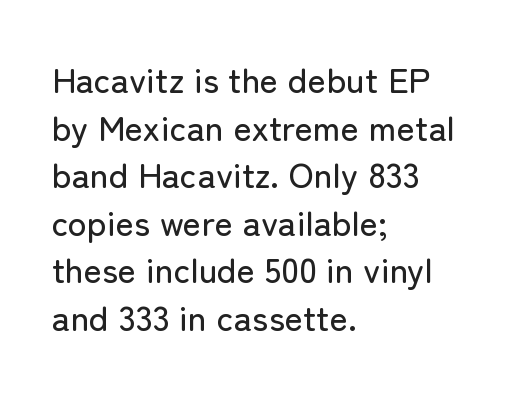
This rendering uses left alignment, leaving the right contour irregular. Varying glyph widths throughout — classic text-font behaviour. Students, note that the glyphs here touch the page at normal intervals. Designer's note — italics off, roman on. How would I describe the line gaps? Plain and ordinary. The strip under each line holds only bare page.
